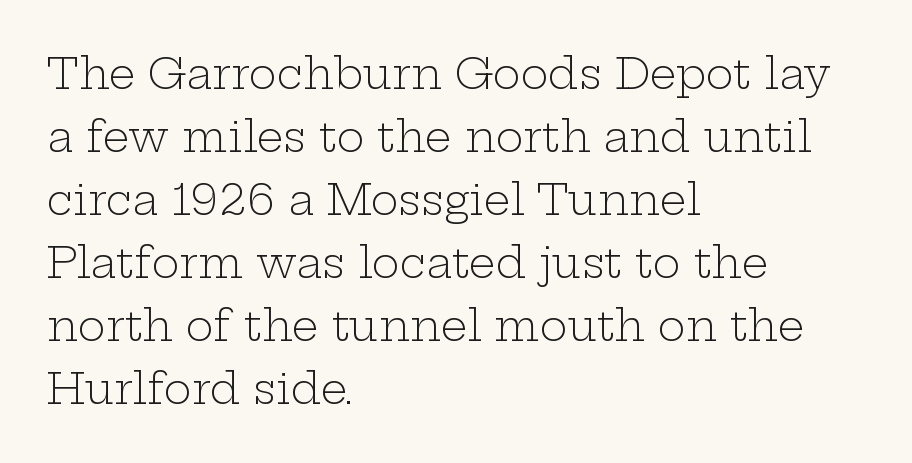
The image shows 42 px light, wide serif type, upright; set left-aligned, normal line spacing (1.5x), normal letter spacing, not underlined; low stroke contrast and a medium x-height.
